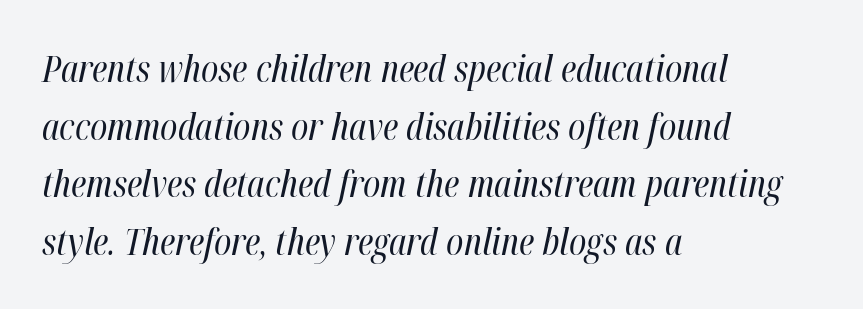
Nobody touched the tracking dial on this one. Which margin do the lines hug? The left one — the right edge is uneven. The characters are drawn with everyday or finer stroke widths. No word sits above an underline.
